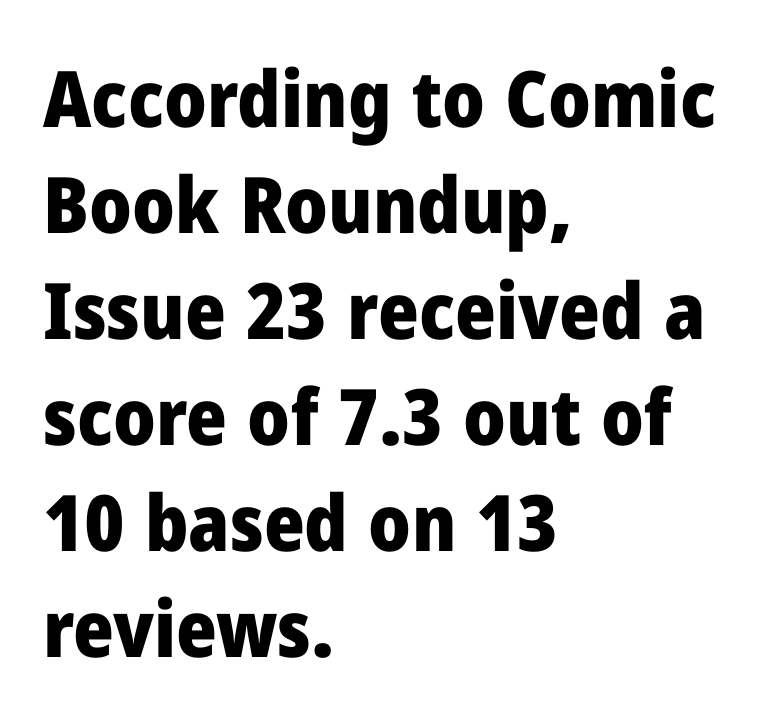
{"serif": "no", "italic": "no", "bold": "yes", "weight": "heavy", "width": "normal", "stroke_contrast": "low", "x_height": "medium", "monospaced": "no", "underline": "no", "align": "left", "line_spacing": "normal", "line_spacing_ratio": 1.36, "letter_spacing": "normal", "letter_spacing_em": 0.0, "glyph_px": 78}
